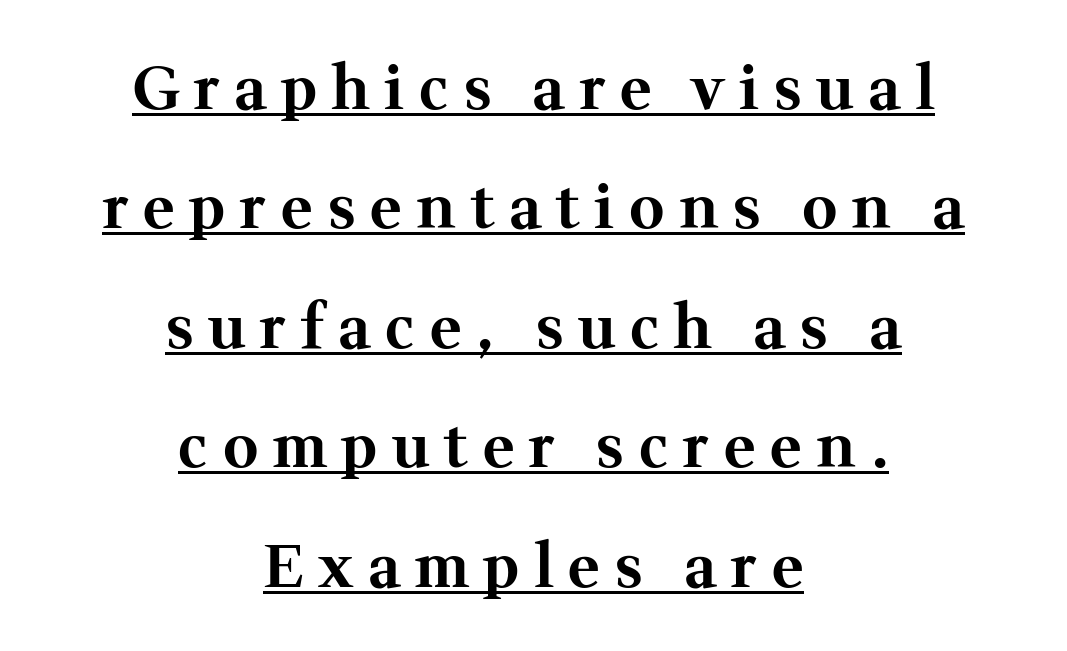
The image shows 60 px bold serif type, upright; set centered, loose line spacing (1.99x), unusually wide letter spacing (+0.25 em), underlined; medium stroke contrast and a medium x-height.
